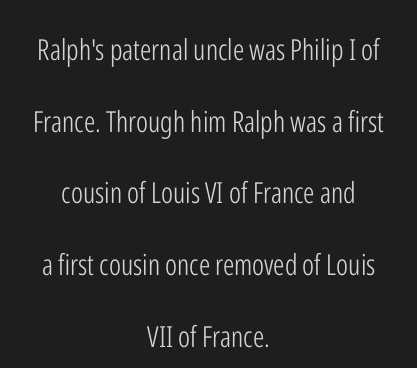
{"serif": "no", "italic": "no", "bold": "no", "weight": "light", "width": "condensed", "stroke_contrast": "low", "x_height": "medium", "monospaced": "no", "underline": "no", "align": "center", "line_spacing": "loose", "line_spacing_ratio": 2.47, "letter_spacing": "normal", "letter_spacing_em": 0.0, "glyph_px": 29}
